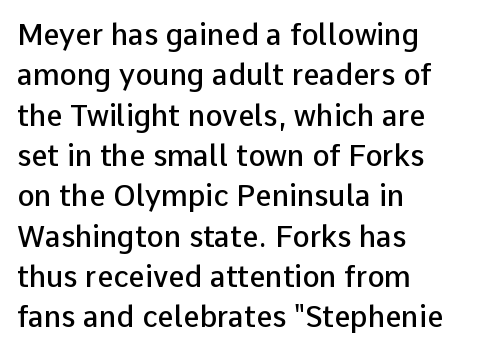
Rendered with straight, roman letterforms. Bare-footed words on every line. How would I describe the line gaps? Plain and ordinary. Here the glyphs are tracked normally, forming tight word shapes. Weight: semibold (demi).
